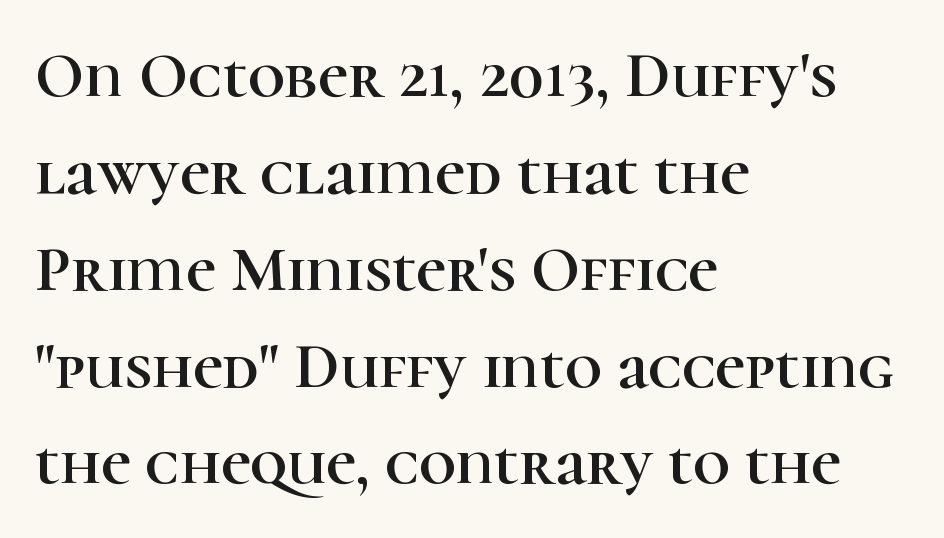
Do the characters align in a grid? No, the font is proportional. Unlike italic type, these characters show no tilt at all. Descenders are the only things crossing below the line. The rendering shows small feet on the letterforms — a serif design. Every row of glyphs begins at an identical x-position on the left.
